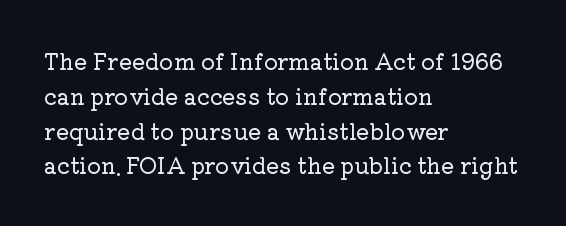
{"italic": "no", "underline": "no", "align": "left", "line_spacing": "normal", "line_spacing_ratio": 1.58, "letter_spacing": "normal", "letter_spacing_em": 0.0, "glyph_px": 22}
